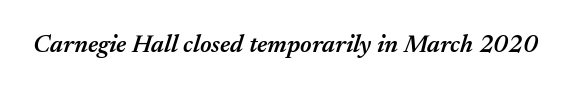
This sample uses plain, unmodified letter spacing. Slightly chunky letters — semibold, I'd say, not full bold. The typography opts for an oblique posture over an upright one. Decoration check: the copy has no underline.
